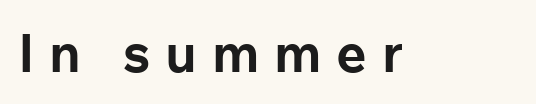
The image shows 53 px bold sans-serif type, upright; set unusually wide letter spacing (+0.28 em), not underlined; low stroke contrast and a medium x-height.
